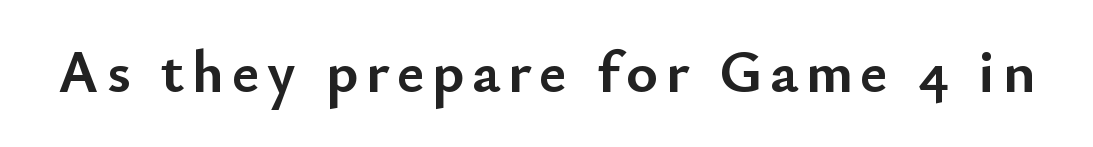
The image shows 60 px semibold sans-serif type, upright; set not underlined; low stroke contrast and a small x-height.
